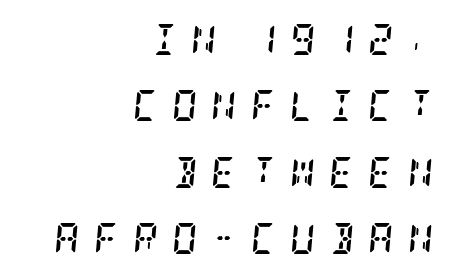
The rag falls on the left side of this text block. The strip under each line holds only bare page. Each word looks stretched out because of the extra space between its letters. Set as a true bold cut, around the 700 mark.
